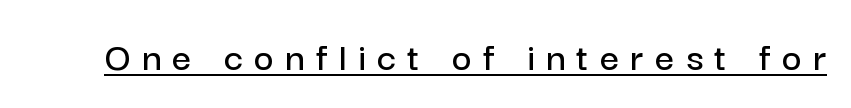
{"serif": "no", "italic": "no", "width": "normal", "stroke_contrast": "low", "x_height": "medium", "monospaced": "no", "underline": "yes", "letter_spacing": "wide", "letter_spacing_em": 0.27, "glyph_px": 42}
